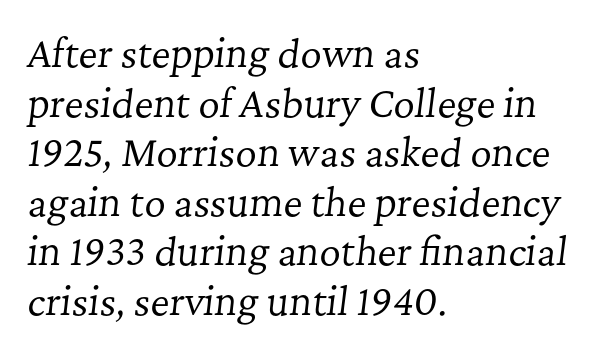
The strokes are not fattened; the text isn't bold. Clear beneath every line of the passage. Proportional: the letters do not fall into vertical columns. The paragraph has a hard left edge and a soft right edge.
